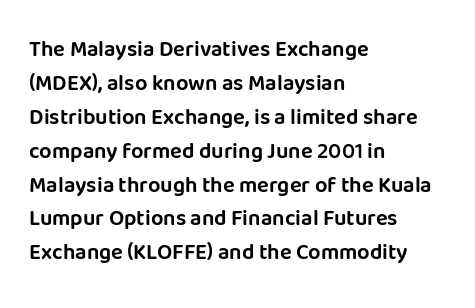
The image shows 22 px text type, upright; set left-aligned, normal line spacing (1.54x), normal letter spacing, not underlined.
